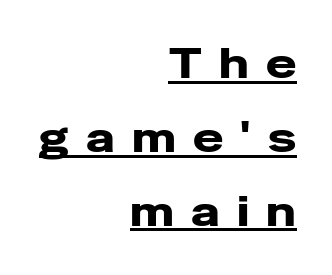
No italicization has been applied; the sample stays upright. These lines are rendered in a variable-pitch font. Letterform terminals end flat and unadorned throughout the passage. What stands out about the letter spacing? Its width — letters are far apart. The strokes are fattened all the way to bold. The passage shown is underscored from start to finish.
